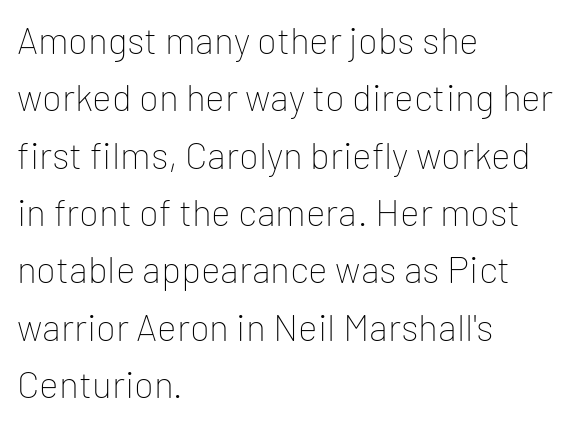
Q: Is the text bold? A: No.
Q: Is the text italic (slanted)? A: No, it is upright.
Q: Is the typeface a serif or a sans-serif typeface? A: Sans-serif.
Q: Is the text underlined? A: No.
Q: How is the paragraph aligned? A: Left-aligned.
Q: Is the spacing between letters normal or unusually wide? A: Normal.
Q: Is the spacing between lines tight, normal or loose? A: Normal.
Q: Width (condensed, normal, or wide)? A: Normal.
Q: Stroke contrast? A: Low.
Q: x-height? A: Medium.
Q: Monospaced? A: No.
